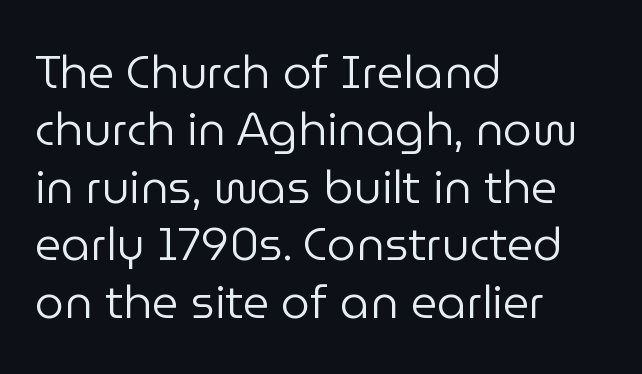
{"serif": "no", "italic": "no", "bold": "no", "weight": "regular", "width": "normal", "stroke_contrast": "low", "x_height": "medium", "monospaced": "no", "underline": "no", "align": "left", "line_spacing": "normal", "line_spacing_ratio": 1.25, "letter_spacing": "normal", "letter_spacing_em": 0.0, "glyph_px": 46}
